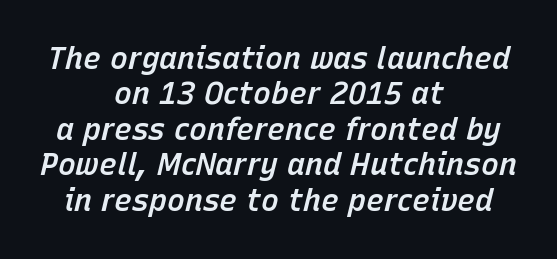
There is no visible air inserted between adjacent glyphs. Descenders are the only things crossing below the line. In terms of posture, this sample is oblique. Proportional: the letters do not fall into vertical columns. Firm but not heavy-handed strokes: this text is semibold.
